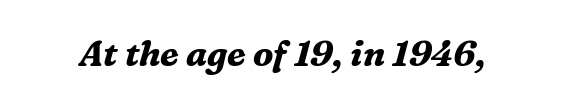
Q: Is the text bold? A: Yes.
Q: Is the text italic (slanted)? A: Yes, it leans right by about 16 degrees.
Q: Is the typeface a serif or a sans-serif typeface? A: Serif.
Q: Is the text underlined? A: No.
Q: Is the spacing between letters normal or unusually wide? A: Normal.
Q: Width (condensed, normal, or wide)? A: Normal.
Q: Stroke contrast? A: Medium.
Q: x-height? A: Medium.
Q: Monospaced? A: No.
